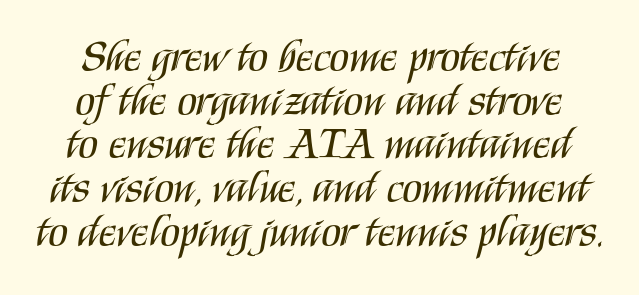
Q: Is the text bold? A: No.
Q: Is the text italic (slanted)? A: Yes.
Q: Is the typeface a serif or a sans-serif typeface? A: Sans-serif.
Q: Is the text underlined? A: No.
Q: How is the paragraph aligned? A: Centered.
Q: Is the spacing between letters normal or unusually wide? A: Normal.
Q: Is the spacing between lines tight, normal or loose? A: Tight.
Q: Width (condensed, normal, or wide)? A: Condensed.
Q: Stroke contrast? A: Medium.
Q: x-height? A: Large.
Q: Monospaced? A: No.
